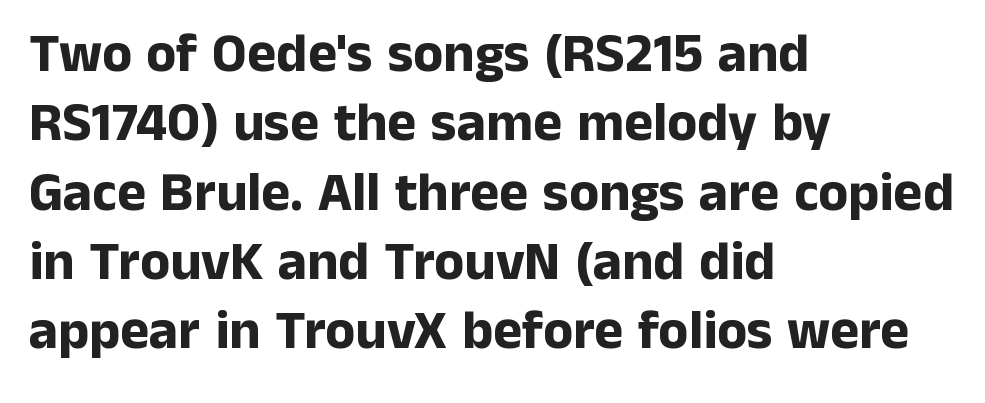
{"serif": "no", "italic": "no", "bold": "yes", "weight": "bold", "width": "normal", "stroke_contrast": "low", "x_height": "medium", "monospaced": "no", "underline": "no", "align": "left", "line_spacing": "normal", "line_spacing_ratio": 1.26, "letter_spacing": "normal", "letter_spacing_em": 0.0, "glyph_px": 55}
